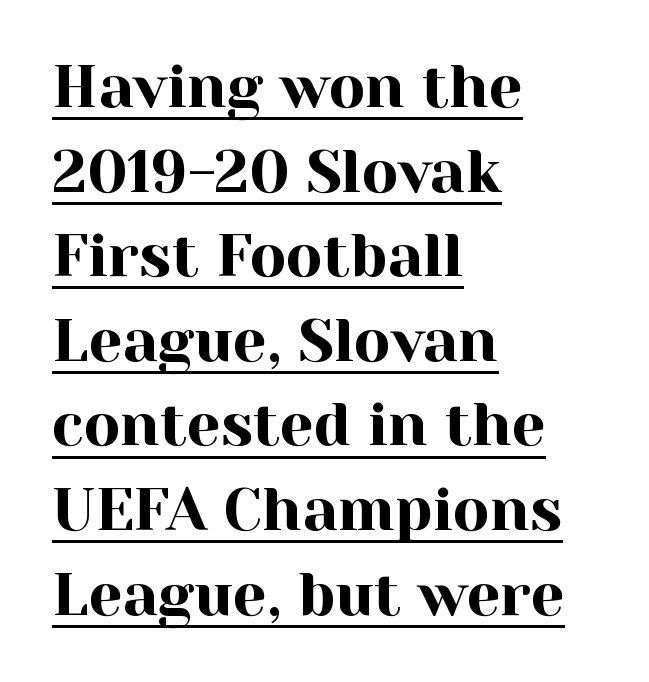
{"serif": "yes", "italic": "no", "width": "normal", "x_height": "medium", "monospaced": "no", "underline": "yes", "align": "left", "line_spacing": "normal", "line_spacing_ratio": 1.41, "letter_spacing": "normal", "letter_spacing_em": 0.0, "glyph_px": 60}
